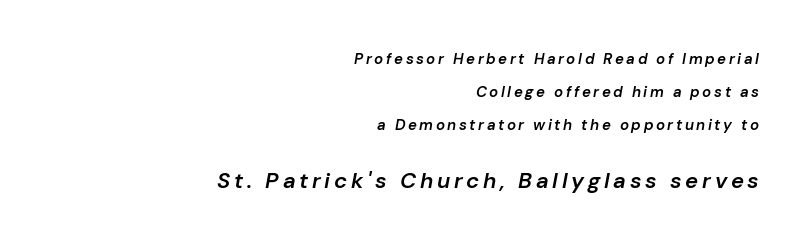
Q: Is the text bold? A: Semi-bold.
Q: Is the text italic (slanted)? A: Yes, it leans right by about 10 degrees.
Q: Is the text underlined? A: No.
Q: How is the paragraph aligned? A: Right-aligned.
Q: Is the spacing between lines tight, normal or loose? A: Loose.
Q: Which block of text is set in a larger size, the first (top) or the second (bottom)? A: The second (bottom) one.
